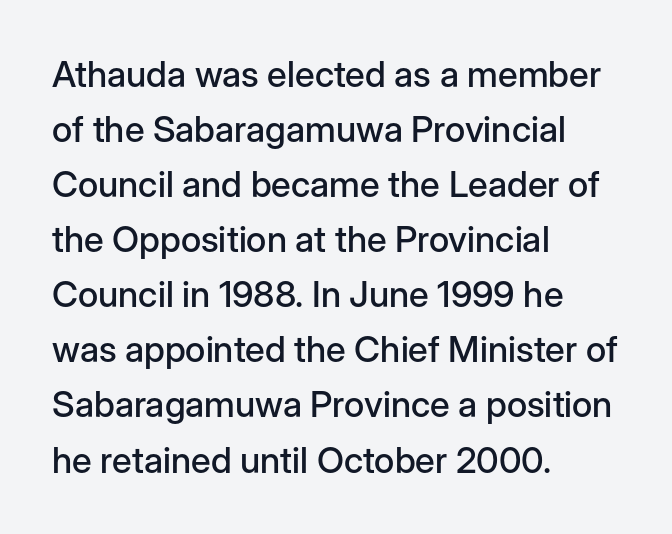
The image shows 36 px sans-serif type, upright; set left-aligned, normal line spacing (1.53x), normal letter spacing, not underlined; low stroke contrast and a medium x-height.
